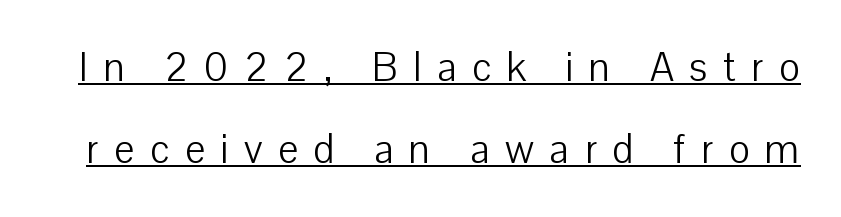
{"serif": "no", "italic": "no", "bold": "no", "weight": "light", "width": "normal", "stroke_contrast": "low", "x_height": "medium", "monospaced": "no", "underline": "yes", "line_spacing": "loose", "line_spacing_ratio": 2.06, "letter_spacing": "wide", "letter_spacing_em": 0.39, "glyph_px": 40}
